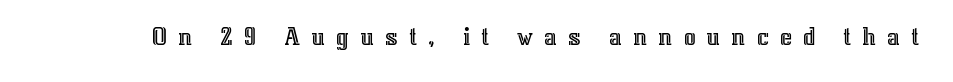
Q: Is the text italic (slanted)? A: No, it is upright.
Q: Is the text underlined? A: No.
Q: Is the spacing between letters normal or unusually wide? A: Unusually wide.
